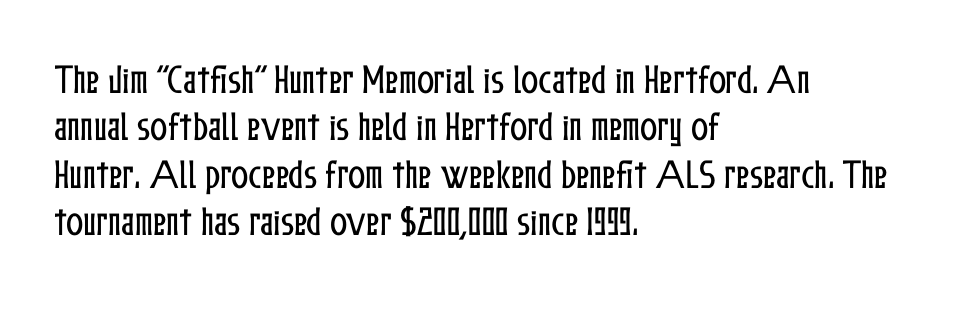
Q: Is the text italic (slanted)? A: No, it is upright.
Q: Is the text underlined? A: No.
Q: How is the paragraph aligned? A: Left-aligned.
Q: Is the spacing between letters normal or unusually wide? A: Normal.
Q: Is the spacing between lines tight, normal or loose? A: Normal.
Q: Width (condensed, normal, or wide)? A: Condensed.
Q: Stroke contrast? A: Low.
Q: x-height? A: Medium.
Q: Monospaced? A: No.
